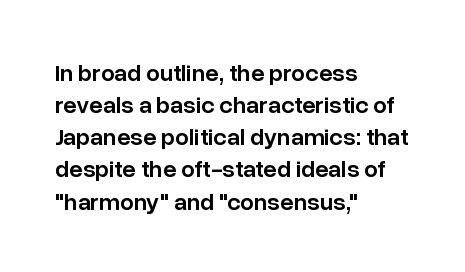
Q: Is the text bold? A: Semi-bold.
Q: Is the text italic (slanted)? A: No, it is upright.
Q: Is the text underlined? A: No.
Q: How is the paragraph aligned? A: Left-aligned.
Q: Is the spacing between letters normal or unusually wide? A: Normal.
Q: Is the spacing between lines tight, normal or loose? A: Normal.
